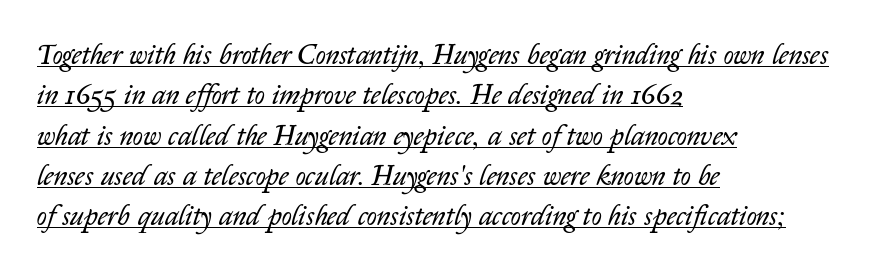
Each word holds together tightly as a unit, with standard inter-letter gaps. Line starts are locked; line ends wander. Italic? Definitely — the glyphs are oblique. Weight class: somewhere from thin through regular.
